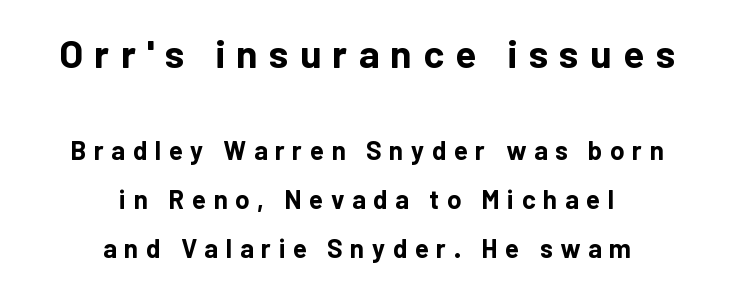
The image shows 39 px bold sans-serif type, upright; set centered, line spacing 1.89x, unusually wide letter spacing (+0.29 em), not underlined; the first (top) block is 1.5x larger; low stroke contrast and a medium x-height.
